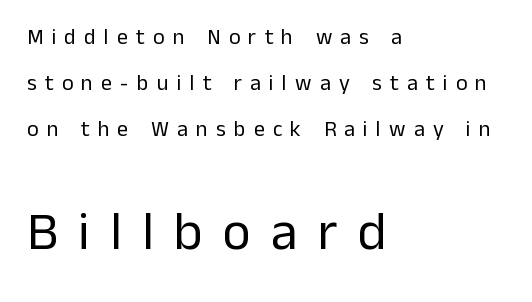
The image shows 54 px regular-weight sans-serif type, upright; set left-aligned, loose line spacing (2.09x), unusually wide letter spacing (+0.37 em), not underlined; the second (bottom) block is 2.45x larger; low stroke contrast and a medium x-height.
